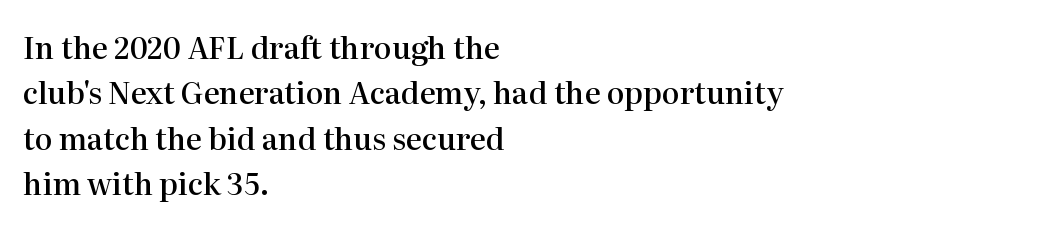
Q: Is the text bold? A: Semi-bold.
Q: Is the text italic (slanted)? A: No, it is upright.
Q: Is the typeface a serif or a sans-serif typeface? A: Serif.
Q: Is the text underlined? A: No.
Q: How is the paragraph aligned? A: Left-aligned.
Q: Is the spacing between letters normal or unusually wide? A: Normal.
Q: Is the spacing between lines tight, normal or loose? A: Normal.
Q: Width (condensed, normal, or wide)? A: Normal.
Q: Stroke contrast? A: High.
Q: x-height? A: Medium.
Q: Monospaced? A: No.
